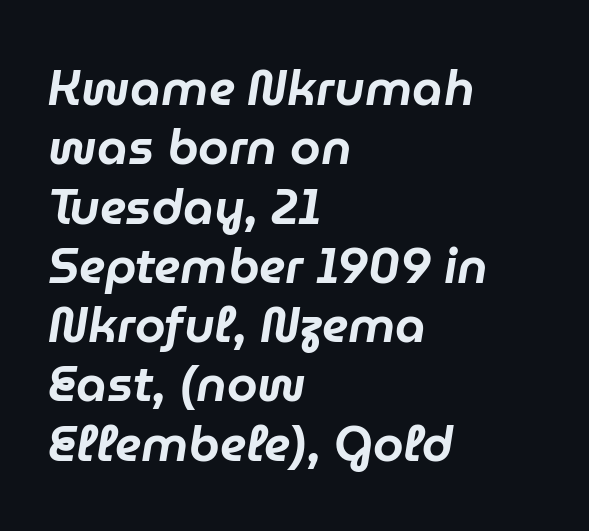
Q: Is the text italic (slanted)? A: Yes, it leans right by about 9 degrees.
Q: Is the text underlined? A: No.
Q: How is the paragraph aligned? A: Left-aligned.
Q: Is the spacing between letters normal or unusually wide? A: Normal.
Q: Width (condensed, normal, or wide)? A: Normal.
Q: Stroke contrast? A: Low.
Q: x-height? A: Medium.
Q: Monospaced? A: No.
